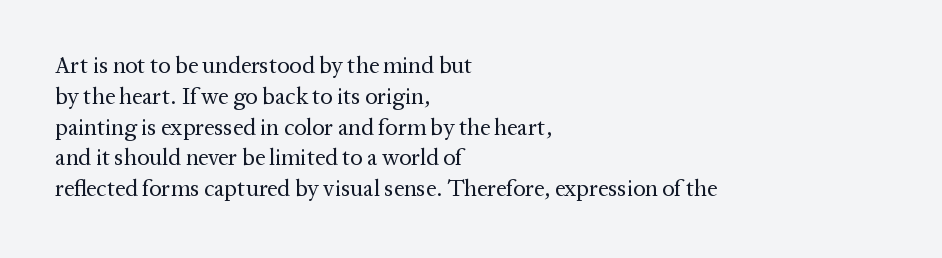
{"italic": "no", "bold": "no", "underline": "no", "align": "left", "line_spacing": "normal", "line_spacing_ratio": 1.34, "letter_spacing": "normal", "letter_spacing_em": 0.0, "glyph_px": 23}
